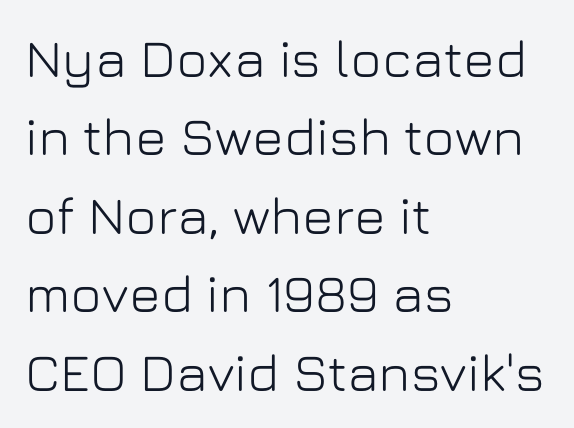
No word sits above an underline. The lettering holds an erect, upright posture throughout. The ragged edge is on the right, which tells us the setting is flush left. Typographically, this falls in the sans-serif category. The rendering uses natural spacing where letterforms have individual widths.
